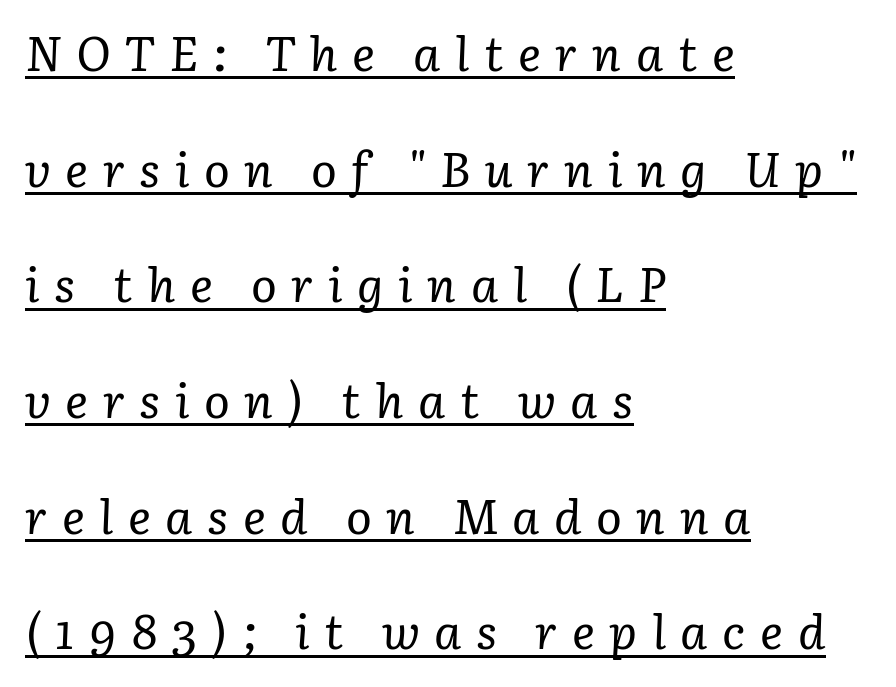
A serif font was chosen for this passage. The typesetter chose a ragged-right arrangement here. Think of a printed novel: that variable character pitch is what you see here. Weight class: somewhere from thin through regular. The leading is generous, giving the passage an open texture. Italic? Definitely — the glyphs are oblique.
